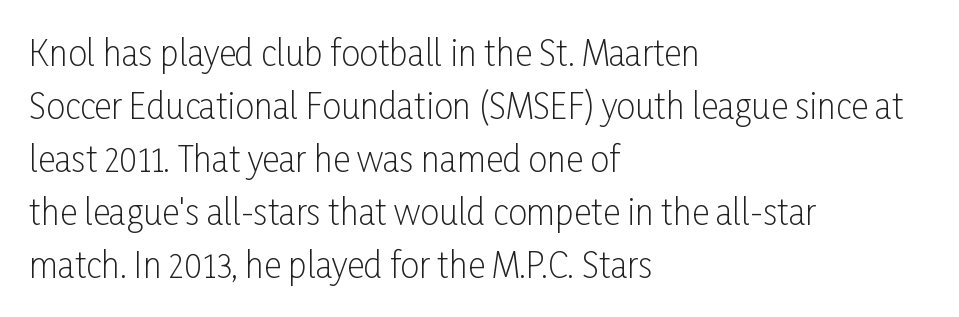
{"serif": "no", "italic": "no", "bold": "no", "weight": "light", "width": "condensed", "stroke_contrast": "low", "x_height": "medium", "monospaced": "no", "underline": "no", "align": "left", "line_spacing": "normal", "line_spacing_ratio": 1.56, "letter_spacing": "normal", "letter_spacing_em": 0.0, "glyph_px": 34}
